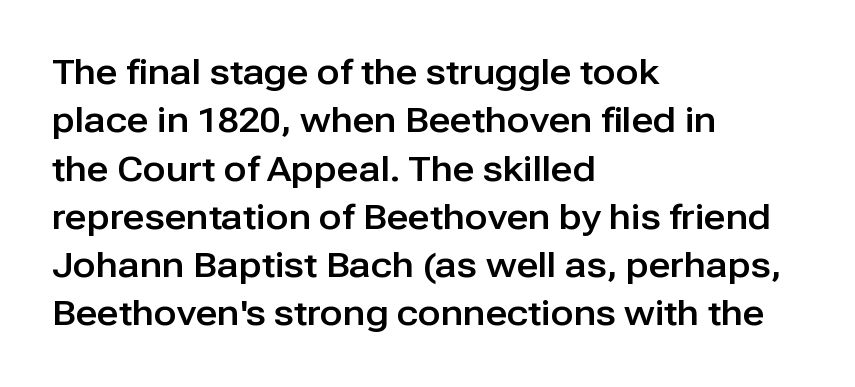
Plain, unruled lines of type. These lines were composed using upright roman letters. The face used here is proportionally spaced, like ordinary book or web type. In CSS terms this would be text-align: left. Summary of vertical rhythm: regular, with standard interline spacing. The letters carry no serifs — their stems end cleanly without finishing strokes.
